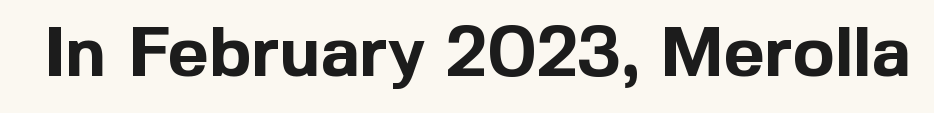
{"serif": "no", "italic": "no", "bold": "yes", "weight": "bold", "width": "normal", "x_height": "medium", "monospaced": "no", "underline": "no", "letter_spacing": "normal", "letter_spacing_em": 0.0, "glyph_px": 70}
